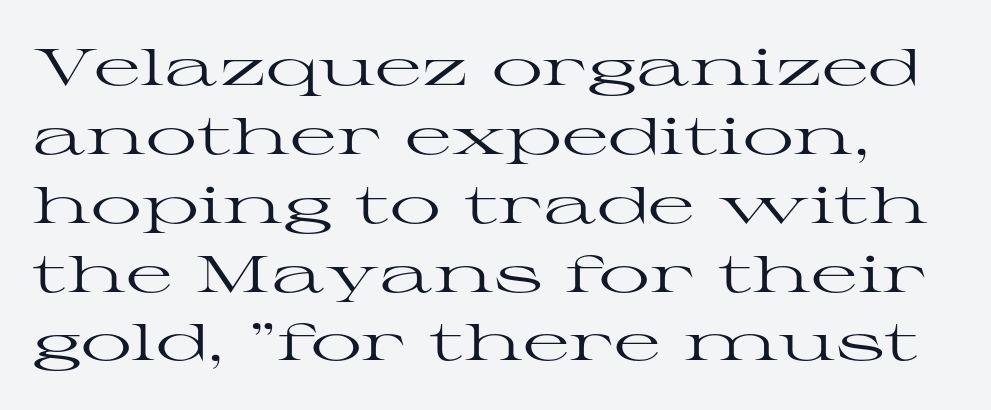
The image shows 51 px regular-weight, wide serif type, upright; set normal line spacing (1.35x), normal letter spacing, not underlined; high stroke contrast and a medium x-height.
